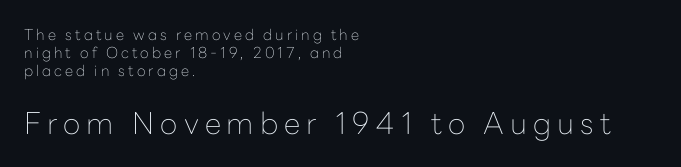
The font's upright variant was chosen for this text. Visually, the bottom section dominates because its glyphs are scaled up. Each word looks stretched out because of the extra space between its letters. The passage shown is not bold in any degree. The rag falls on the right side of this text block.
